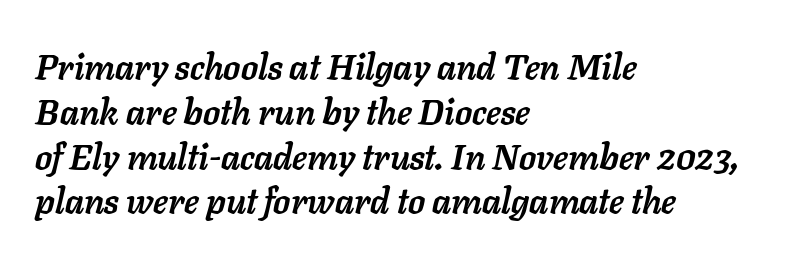
Q: Is the text bold? A: Yes.
Q: Is the text italic (slanted)? A: Yes, it leans right by about 11 degrees.
Q: Is the text underlined? A: No.
Q: How is the paragraph aligned? A: Left-aligned.
Q: Is the spacing between letters normal or unusually wide? A: Normal.
Q: Is the spacing between lines tight, normal or loose? A: Normal.
Q: Width (condensed, normal, or wide)? A: Normal.
Q: Stroke contrast? A: Low.
Q: x-height? A: Medium.
Q: Monospaced? A: No.
